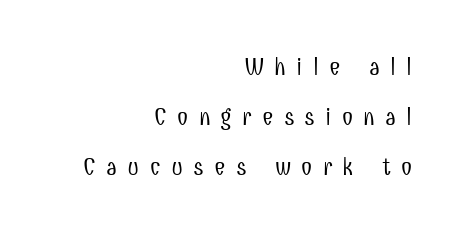
The image shows 25 px text type, upright; set right-aligned, loose line spacing (2.0x), unusually wide letter spacing (+0.41 em), not underlined.
